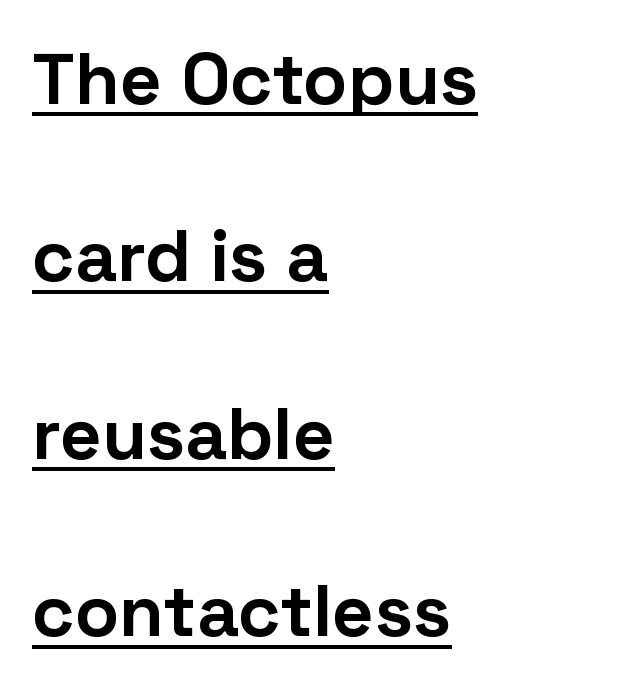
The image shows 73 px bold sans-serif type, upright; set left-aligned, loose line spacing (2.43x), normal letter spacing, underlined; low stroke contrast and a medium x-height.
